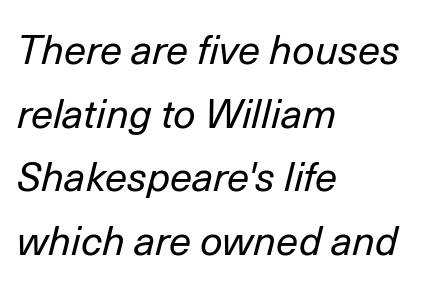
The lines are quadded left. Line spacing here is normal. Vertical stems look standard width or narrower in stroke. Quick note: italic.
